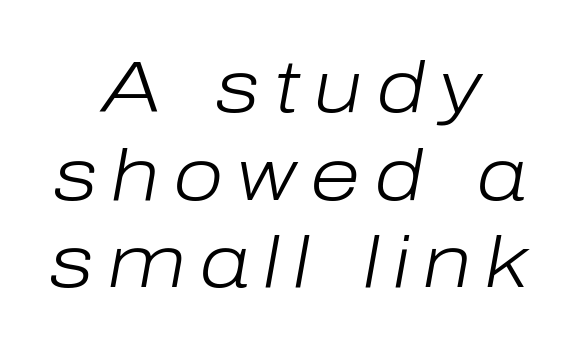
{"italic": "yes", "lean": "right", "slant_degrees": 10, "bold": "no", "weight": "light", "width": "normal", "stroke_contrast": "low", "x_height": "medium", "monospaced": "no", "underline": "no", "align": "center", "line_spacing_ratio": 1.2, "glyph_px": 73}
